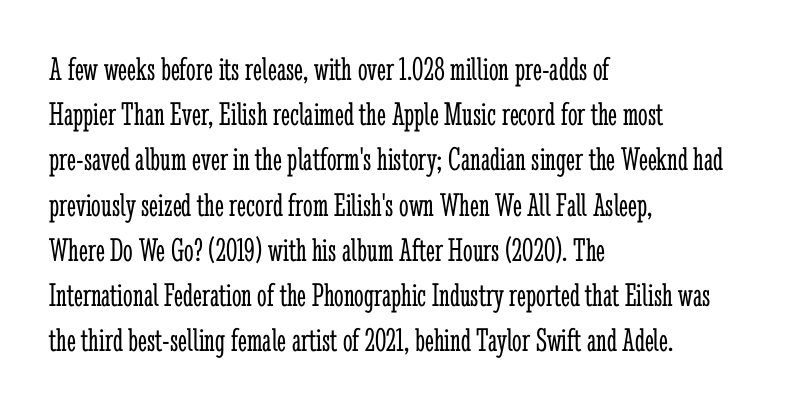
{"serif": "yes", "italic": "no", "bold": "no", "weight": "light", "width": "condensed", "stroke_contrast": "low", "x_height": "medium", "monospaced": "no", "underline": "no", "align": "left", "line_spacing": "normal", "line_spacing_ratio": 1.33, "letter_spacing": "normal", "letter_spacing_em": 0.0, "glyph_px": 34}
